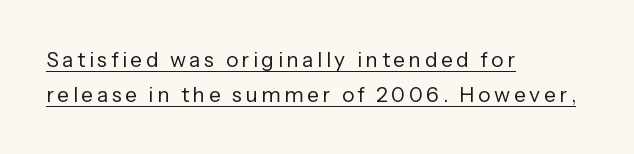
The image shows 21 px text type, upright; set left-aligned, normal line spacing (1.65x), underlined.
